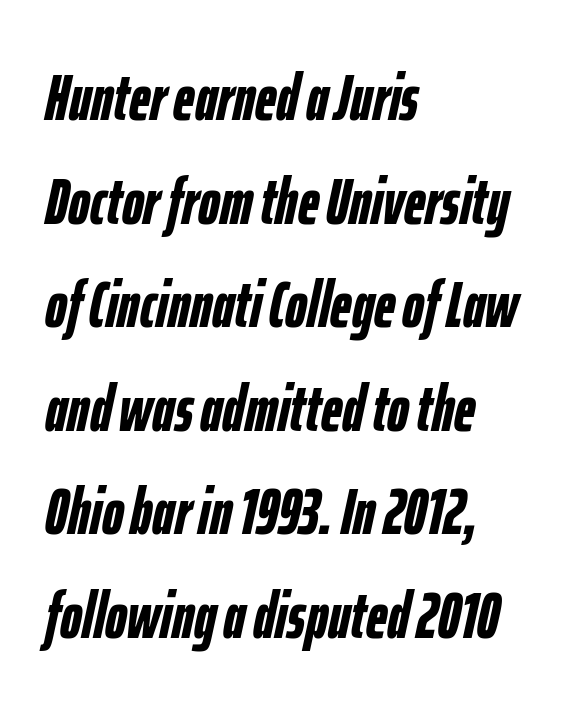
Q: Is the text bold? A: Yes.
Q: Is the text italic (slanted)? A: Yes, it leans right by about 12 degrees.
Q: Is the text underlined? A: No.
Q: How is the paragraph aligned? A: Left-aligned.
Q: Is the spacing between letters normal or unusually wide? A: Normal.
Q: Is the spacing between lines tight, normal or loose? A: Normal.
Q: Width (condensed, normal, or wide)? A: Condensed.
Q: Stroke contrast? A: Low.
Q: x-height? A: Medium.
Q: Monospaced? A: No.
